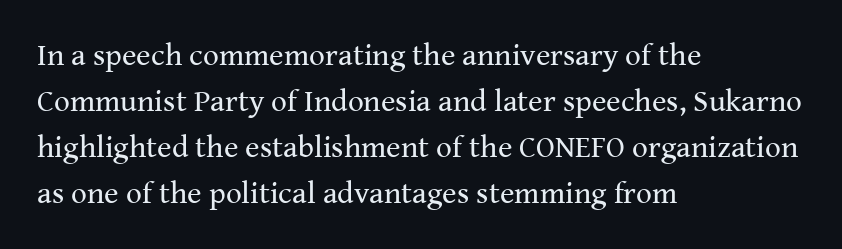
{"serif": "yes", "italic": "no", "bold": "no", "weight": "regular", "width": "normal", "stroke_contrast": "medium", "x_height": "medium", "monospaced": "no", "underline": "no", "align": "left", "line_spacing": "normal", "line_spacing_ratio": 1.48, "letter_spacing": "normal", "letter_spacing_em": 0.0, "glyph_px": 31}
